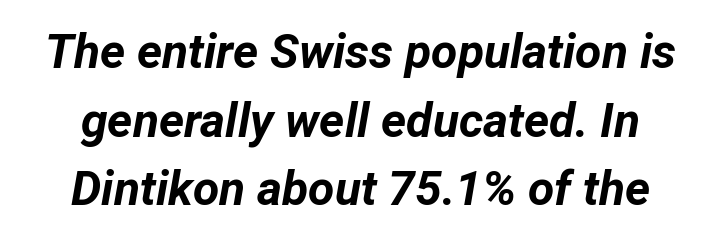
Emphasis-style slanted type is in use. Descender tails drop into unmarked territory. If you measured baseline to baseline, you'd find a middling distance. Here the glyphs are tracked normally, forming tight word shapes. Typesetter's note: full bold, strokes at maximum text heaviness.
